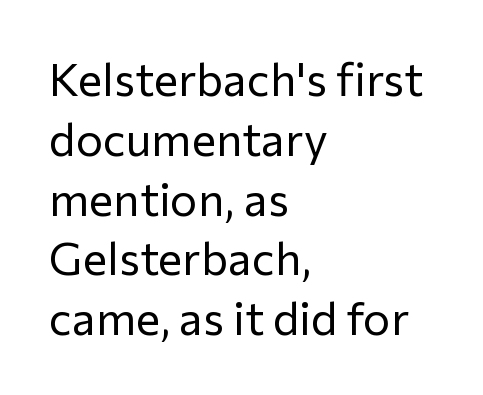
Letters rest on an invisible, unmarked baseline. A typesetter would call this proportional, since set widths differ per character. This rendering uses left alignment, leaving the right contour irregular. No extra ink here — the face is not bold.
